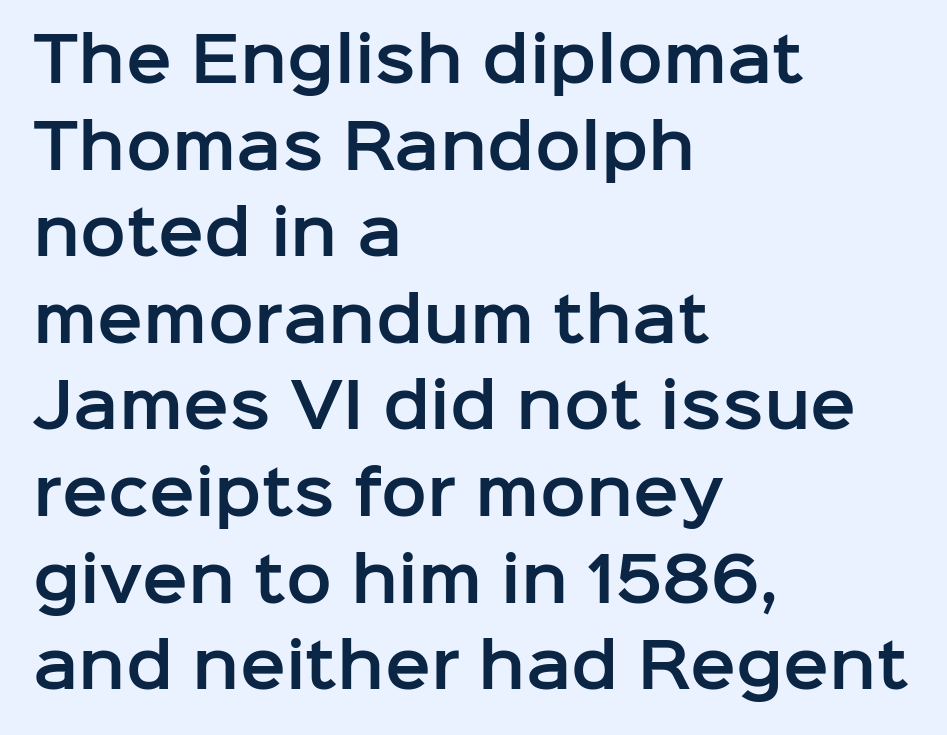
{"serif": "no", "italic": "no", "width": "normal", "stroke_contrast": "low", "x_height": "medium", "monospaced": "no", "underline": "no", "align": "left", "line_spacing": "normal", "line_spacing_ratio": 1.42, "letter_spacing": "normal", "letter_spacing_em": 0.0, "glyph_px": 61}
